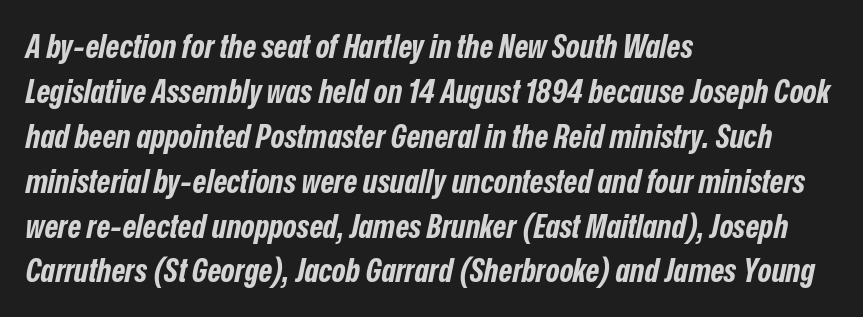
The image shows 33 px bold, condensed type, italic (leaning right); set left-aligned, normal line spacing (1.36x), normal letter spacing, not underlined; low stroke contrast and a medium x-height.
